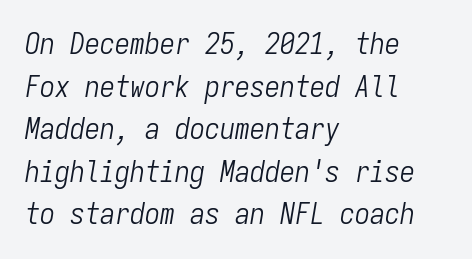
Q: Is the text bold? A: No.
Q: Is the text italic (slanted)? A: Yes, it leans right by about 9 degrees.
Q: Is the text underlined? A: No.
Q: How is the paragraph aligned? A: Left-aligned.
Q: Is the spacing between letters normal or unusually wide? A: Normal.
Q: Is the spacing between lines tight, normal or loose? A: Normal.
Q: Width (condensed, normal, or wide)? A: Condensed.
Q: Stroke contrast? A: Low.
Q: x-height? A: Medium.
Q: Monospaced? A: Yes.
